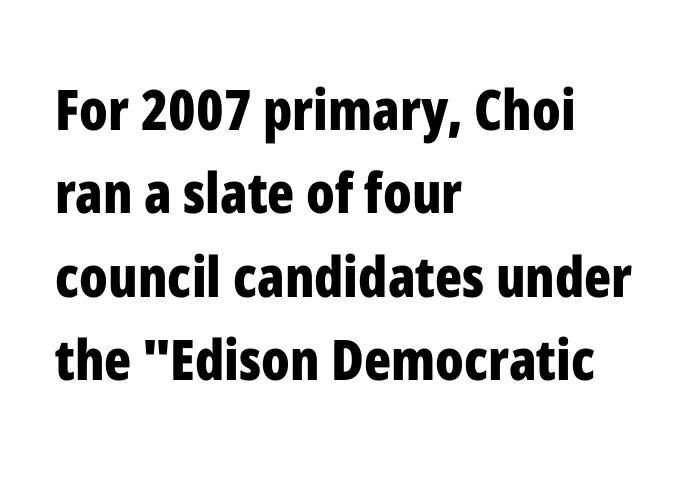
{"serif": "no", "italic": "no", "bold": "yes", "weight": "bold", "width": "condensed", "stroke_contrast": "low", "x_height": "medium", "monospaced": "no", "underline": "no", "align": "left", "line_spacing": "normal", "line_spacing_ratio": 1.49, "letter_spacing": "normal", "letter_spacing_em": 0.0, "glyph_px": 56}
